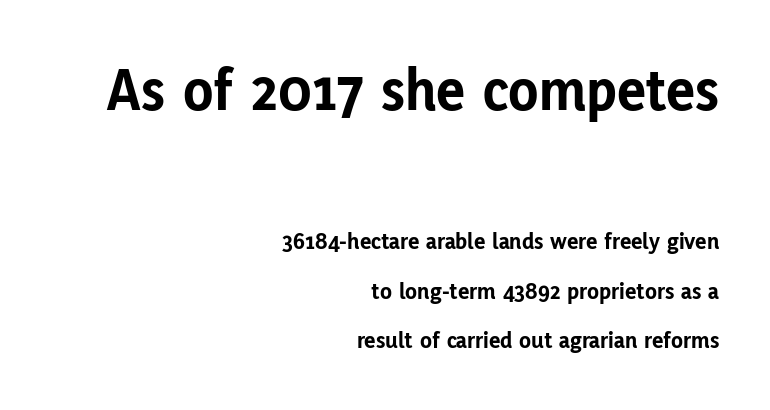
Q: Is the text bold? A: Yes.
Q: Is the text italic (slanted)? A: No, it is upright.
Q: Is the typeface a serif or a sans-serif typeface? A: Sans-serif.
Q: Is the text underlined? A: No.
Q: How is the paragraph aligned? A: Right-aligned.
Q: Is the spacing between letters normal or unusually wide? A: Normal.
Q: Is the spacing between lines tight, normal or loose? A: Loose.
Q: Which block of text is set in a larger size, the first (top) or the second (bottom)? A: The first (top) one.
Q: Width (condensed, normal, or wide)? A: Normal.
Q: Stroke contrast? A: Low.
Q: x-height? A: Medium.
Q: Monospaced? A: No.
